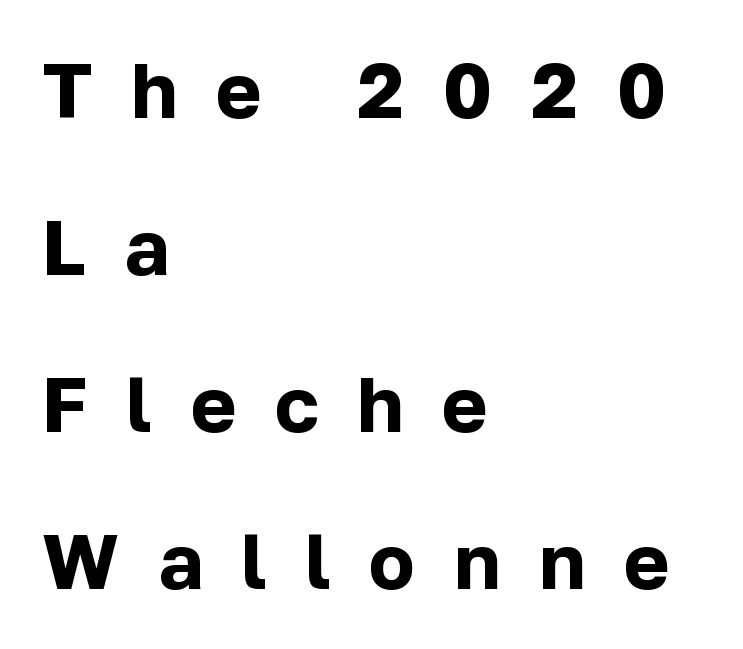
Note the varied advance widths — an 'i' is clearly narrower than an 'm'. This is heavy type, rendered in bold. A typesetter would label this face a sans. This sample uses an upright cut, with every glyph sitting square on the baseline. Clear beneath every line of the passage.
